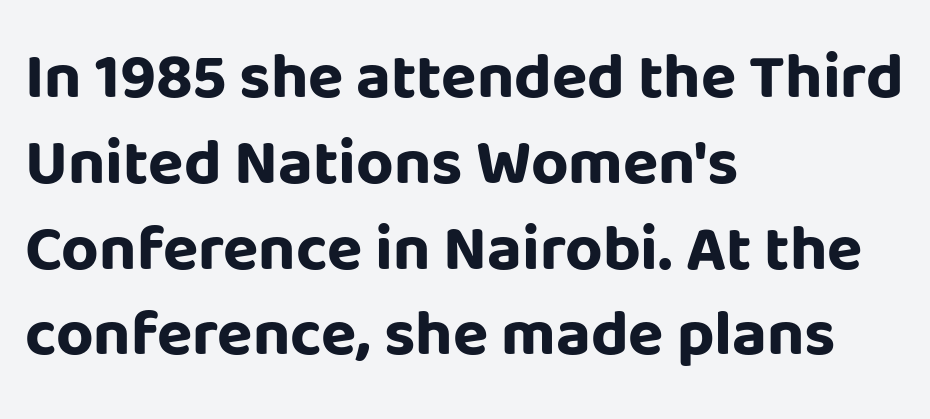
{"serif": "no", "italic": "no", "bold": "yes", "weight": "bold", "width": "normal", "stroke_contrast": "low", "x_height": "large", "monospaced": "no", "underline": "no", "align": "left", "line_spacing": "normal", "line_spacing_ratio": 1.32, "letter_spacing": "normal", "letter_spacing_em": 0.0, "glyph_px": 65}
